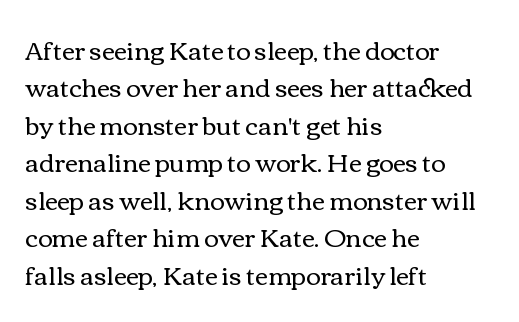
In CSS terms this would be text-align: left. Descenders are the only things crossing below the line. One glance says typical: line gaps are just what's usual. This is the regular roman posture of the typeface.
